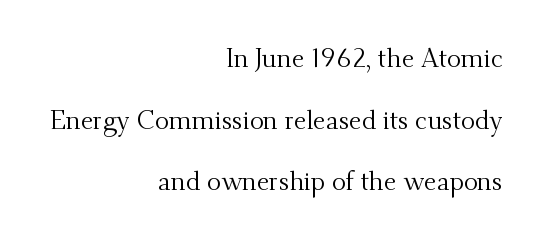
{"italic": "no", "bold": "no", "underline": "no", "align": "right", "line_spacing": "loose", "line_spacing_ratio": 2.37, "letter_spacing": "normal", "letter_spacing_em": 0.0, "glyph_px": 26}
